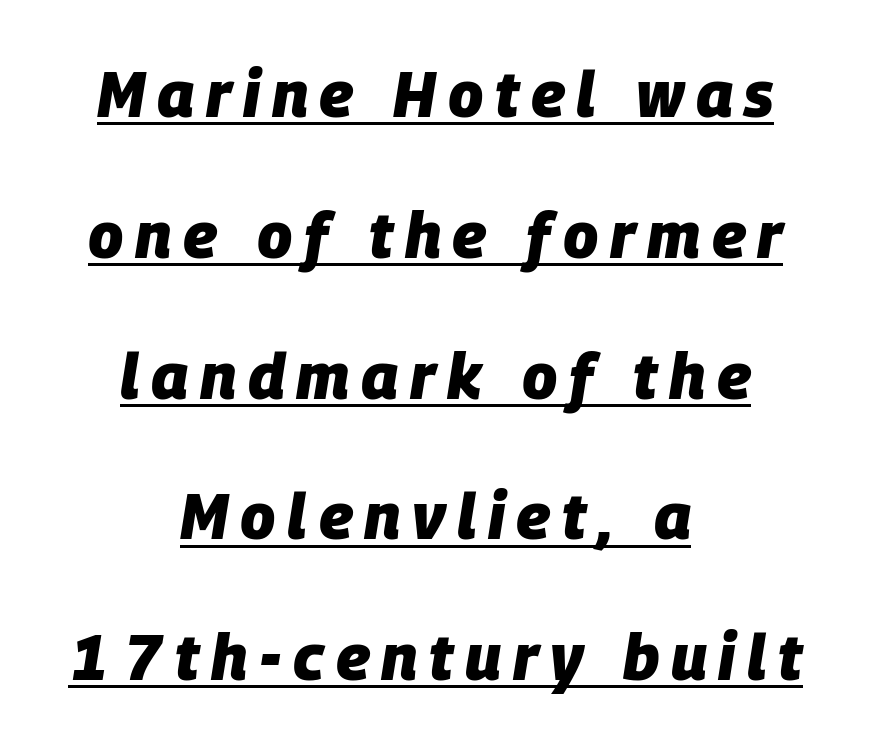
The image shows 64 px heavy type, italic (leaning right); set centered, loose line spacing (2.2x), underlined; low stroke contrast and a large x-height.
